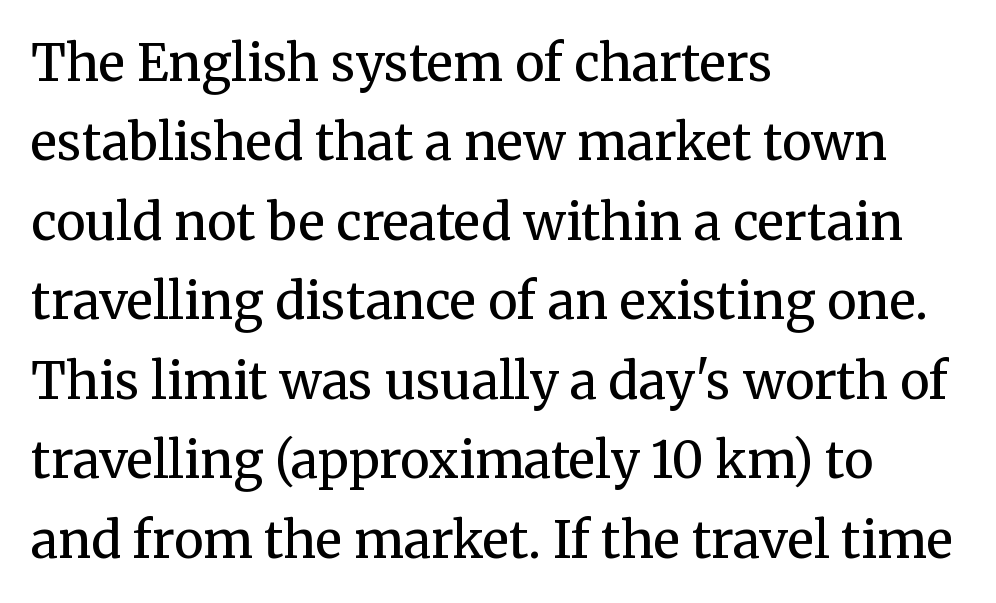
{"serif": "yes", "italic": "no", "bold": "no", "weight": "regular", "width": "normal", "stroke_contrast": "medium", "x_height": "medium", "monospaced": "no", "underline": "no", "align": "left", "line_spacing": "normal", "line_spacing_ratio": 1.59, "letter_spacing": "normal", "letter_spacing_em": 0.0, "glyph_px": 50}
